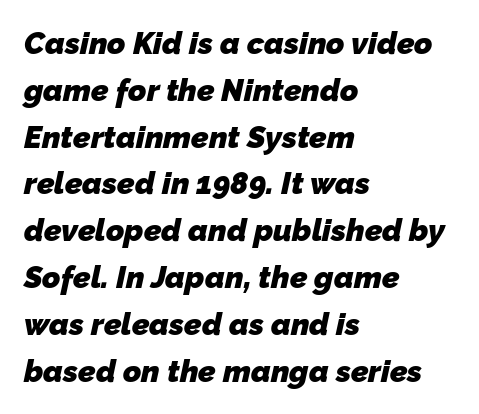
{"serif": "no", "bold": "yes", "weight": "heavy", "width": "normal", "stroke_contrast": "low", "x_height": "medium", "monospaced": "no", "underline": "no", "align": "left", "line_spacing": "normal", "line_spacing_ratio": 1.51, "letter_spacing": "normal", "letter_spacing_em": 0.0, "glyph_px": 31}
